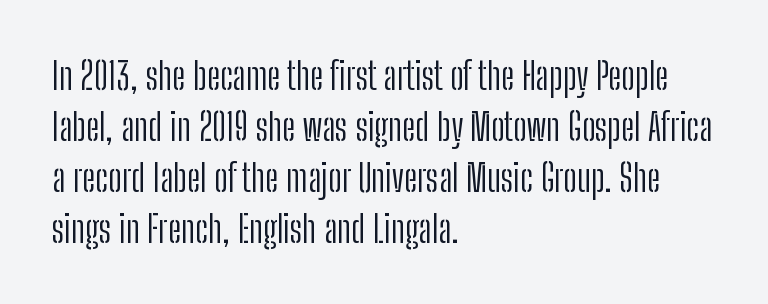
The image shows 38 px light, condensed sans-serif type, upright; set left-aligned, normal line spacing (1.34x), normal letter spacing, not underlined; low stroke contrast and a medium x-height.
